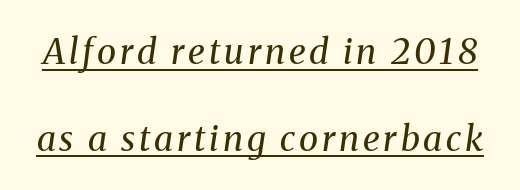
Ink coverage per letter is moderate at most. The rendering uses a large line-height, opening up the rows. The typeface chosen for these lines features serifs. Rendered with sloped, italic letterforms. Decoration check: the copy is underlined.
